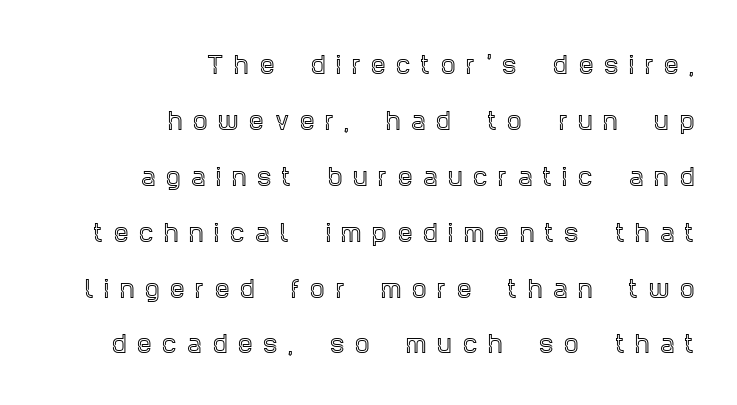
{"italic": "no", "underline": "no", "align": "right", "line_spacing": "loose", "line_spacing_ratio": 2.43, "letter_spacing": "wide", "letter_spacing_em": 0.47, "glyph_px": 23}
